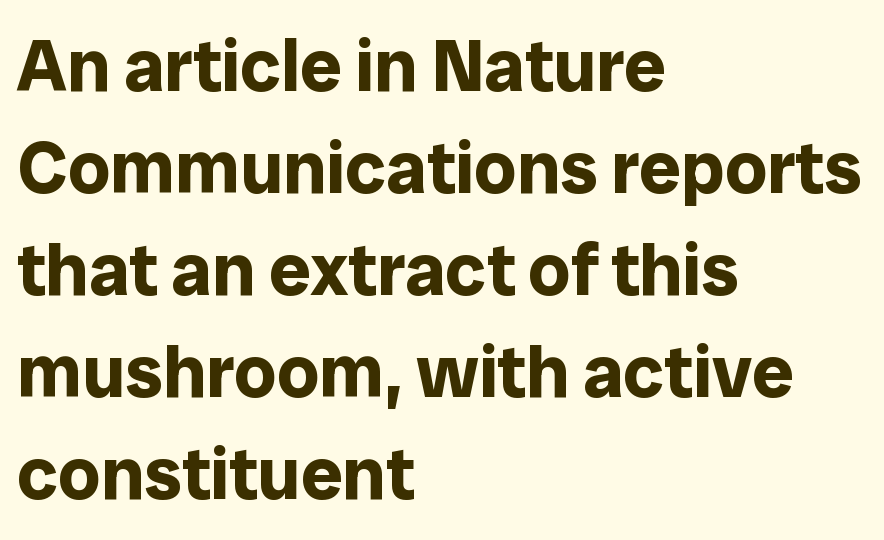
The image shows 74 px bold sans-serif type, upright; set left-aligned, normal line spacing (1.38x), normal letter spacing, not underlined; low stroke contrast and a medium x-height.
